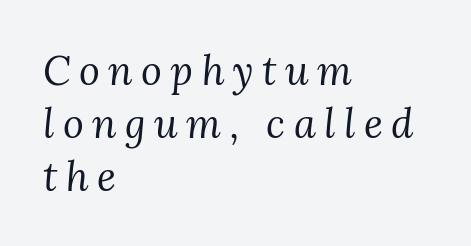
The image shows 40 px regular-weight serif type, italic (leaning right); set left-aligned, normal line spacing (1.33x), unusually wide letter spacing (+0.21 em), not underlined; medium stroke contrast and a medium x-height.
